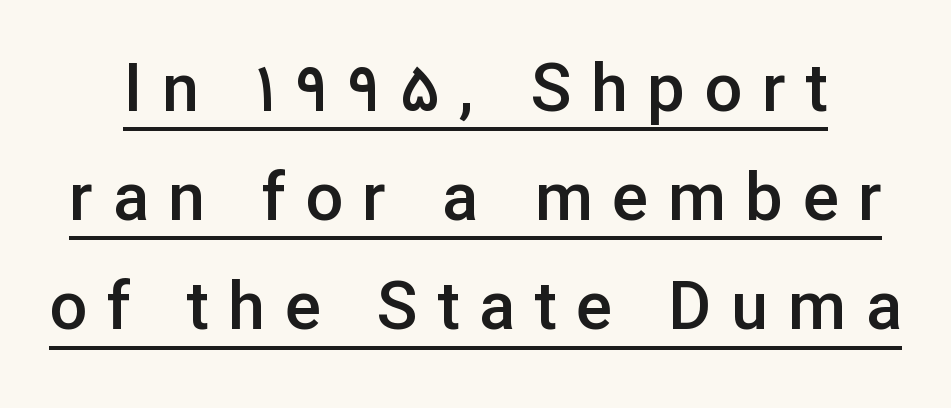
Q: Is the text bold? A: Semi-bold.
Q: Is the text italic (slanted)? A: No, it is upright.
Q: Is the typeface a serif or a sans-serif typeface? A: Sans-serif.
Q: Is the text underlined? A: Yes.
Q: Is the spacing between letters normal or unusually wide? A: Unusually wide.
Q: Is the spacing between lines tight, normal or loose? A: Normal.
Q: Width (condensed, normal, or wide)? A: Normal.
Q: Stroke contrast? A: Low.
Q: x-height? A: Medium.
Q: Monospaced? A: No.
